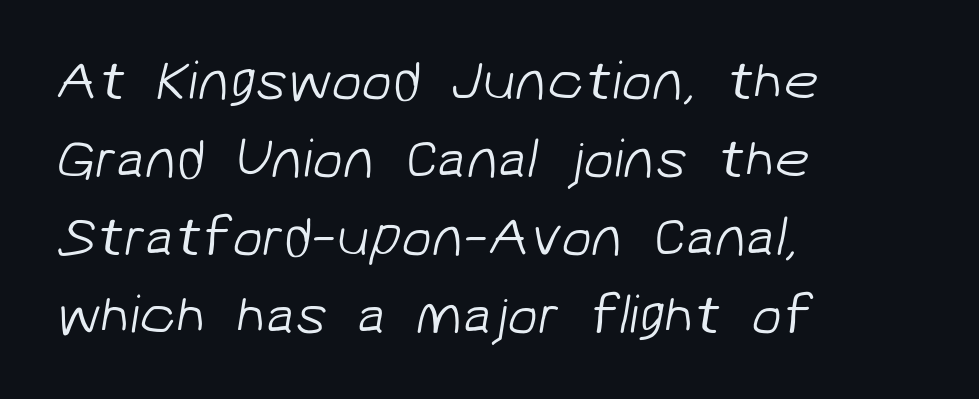
A typesetter would call this proportional, since set widths differ per character. Inter-character spacing is left at the font's built-in metrics. The area under the type is left untouched. What's the leading like? Ordinary, nothing unusual. The cut favours lightness, reaching ordinary text weight at its darkest.
